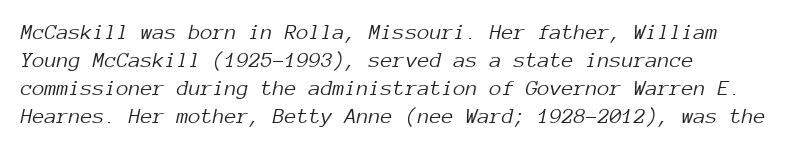
The image shows 22 px text type, italic (leaning right); set left-aligned, normal line spacing (1.27x), normal letter spacing, not underlined.
